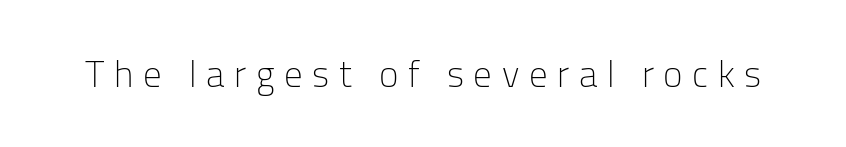
The image shows 37 px light sans-serif type, upright; set unusually wide letter spacing (+0.26 em), not underlined; low stroke contrast and a medium x-height.
